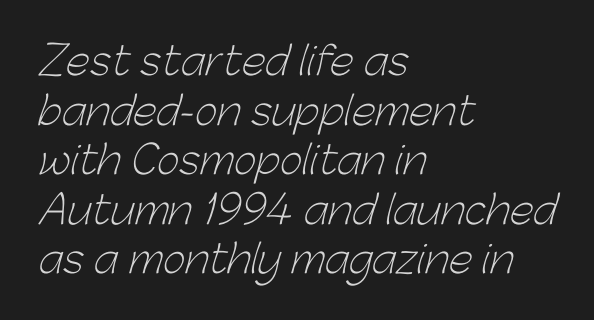
{"serif": "no", "bold": "no", "weight": "light", "width": "normal", "stroke_contrast": "low", "x_height": "medium", "monospaced": "no", "underline": "no", "align": "left", "line_spacing": "normal", "line_spacing_ratio": 1.27, "letter_spacing": "normal", "letter_spacing_em": 0.0, "glyph_px": 39}
